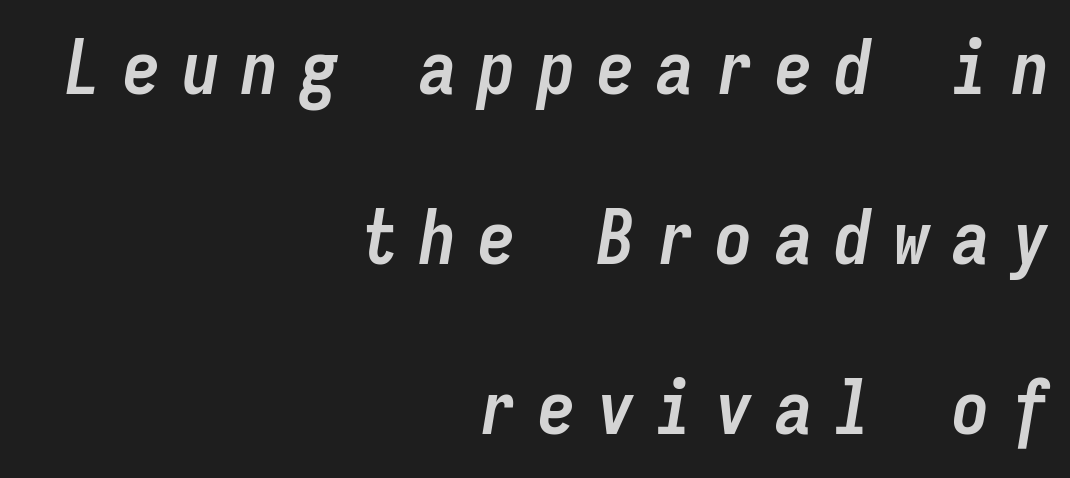
The image shows 75 px semibold, condensed type, italic (leaning right), monospaced; set right-aligned, loose line spacing (2.27x), unusually wide letter spacing (+0.29 em), not underlined; low stroke contrast and a medium x-height.
